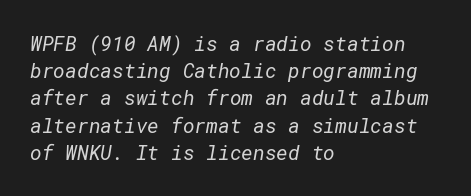
The image shows 20 px text type; set left-aligned, normal line spacing (1.36x), normal letter spacing, not underlined.
